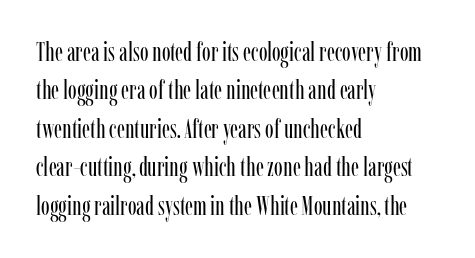
Leftover space on each line is placed entirely after the last word. The font sits on the lighter half of the weight spectrum, regular included. Here the glyphs are tracked normally, forming tight word shapes. Evenly set lines give the paragraph a standard silhouette. The area under the type is left untouched. The letters stand upright; this is a roman face.
